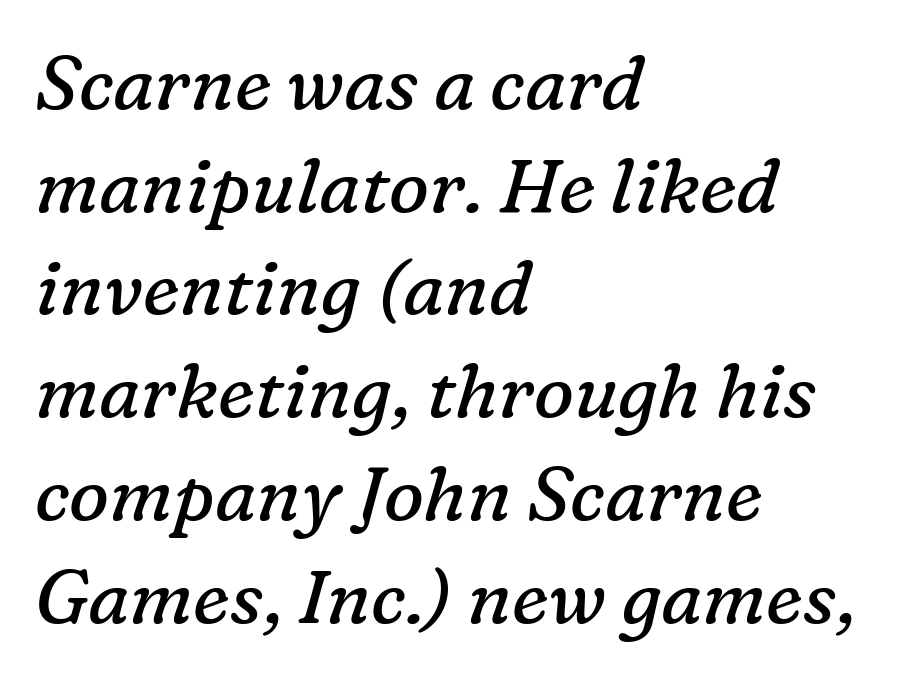
The line-height multiplier appears to be the usual default. Left-aligned paragraph, ragged on the right. You could not count columns in this text — the font is proportionally spaced. A quiet, ordinary-to-light weight characterises the typeface. Examine the stroke ends and you'll spot serifs.
